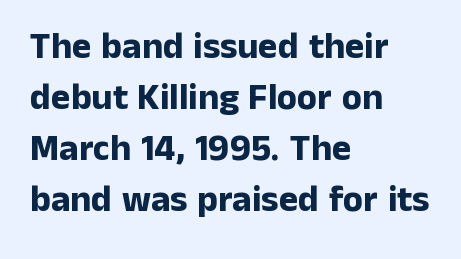
Alignment: flush left. Notice how thick the strokes are: this is what a full bold looks like. Think of a printed novel: that variable character pitch is what you see here. Regular leading. Vertical strokes here are truly vertical.
